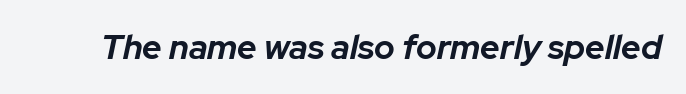
Q: Is the text bold? A: Yes.
Q: Is the text italic (slanted)? A: Yes, it leans right by about 12 degrees.
Q: Is the text underlined? A: No.
Q: Is the spacing between letters normal or unusually wide? A: Normal.
Q: Width (condensed, normal, or wide)? A: Normal.
Q: Stroke contrast? A: Low.
Q: x-height? A: Medium.
Q: Monospaced? A: No.
